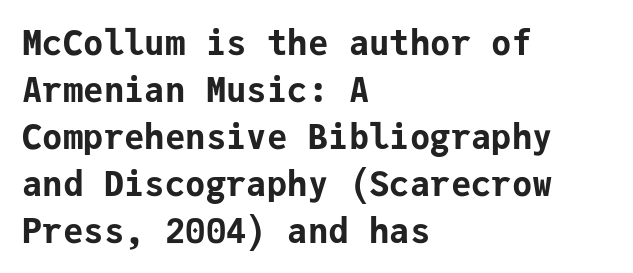
Short and long lines alike share a common starting point at left. Each letter, wide or thin by design, is forced into the same width here. Strokes here are thick enough to call this a true bold. Every stem runs plumb, perpendicular to the baseline. The tracking reads as untouched default to a designer's eye.
